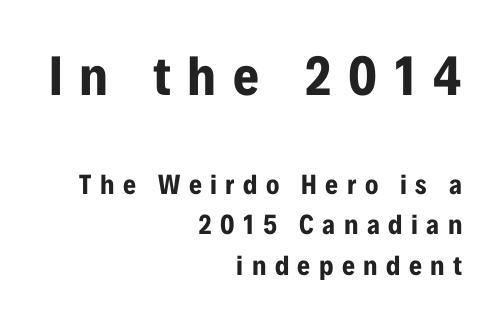
Regarding serifs, this sample does without them. The rendering uses natural spacing where letterforms have individual widths. This layout puts the oversized block above and the modest block below. The block of text has a typical density, with ordinary space between rows. Unmarked baselines from the first word to the last. Typographic density is high because the face is bold.
